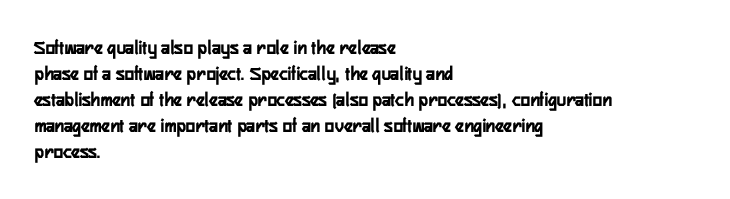
{"italic": "no", "underline": "no", "align": "left", "line_spacing": "normal", "line_spacing_ratio": 1.3, "letter_spacing": "normal", "letter_spacing_em": 0.0, "glyph_px": 20}
